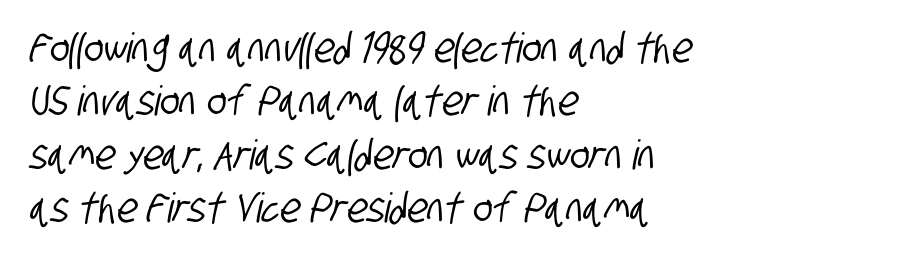
{"serif": "no", "width": "condensed", "stroke_contrast": "low", "x_height": "large", "monospaced": "no", "underline": "no", "align": "left", "line_spacing": "normal", "line_spacing_ratio": 1.3, "letter_spacing": "normal", "letter_spacing_em": 0.0, "glyph_px": 41}
